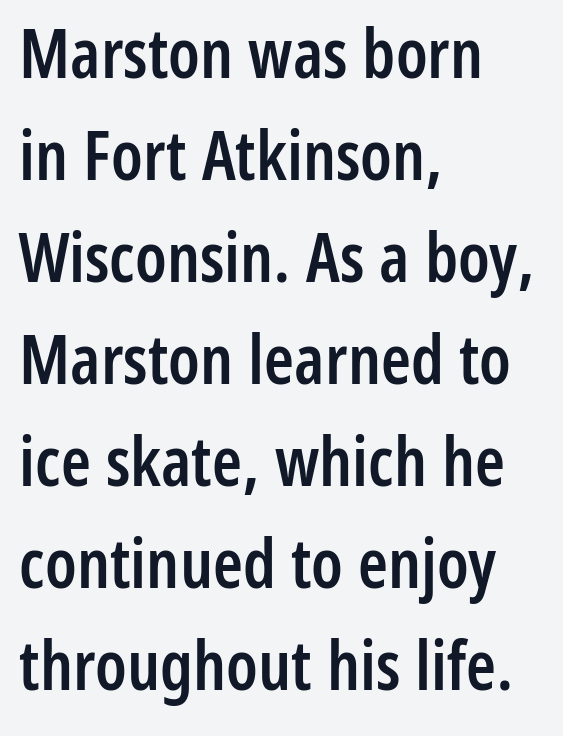
The font family rendered here belongs to the sans-serif group. The line texture is even and compact thanks to regular tracking. Quick note: not italic, upright. The area under the type is left untouched.
